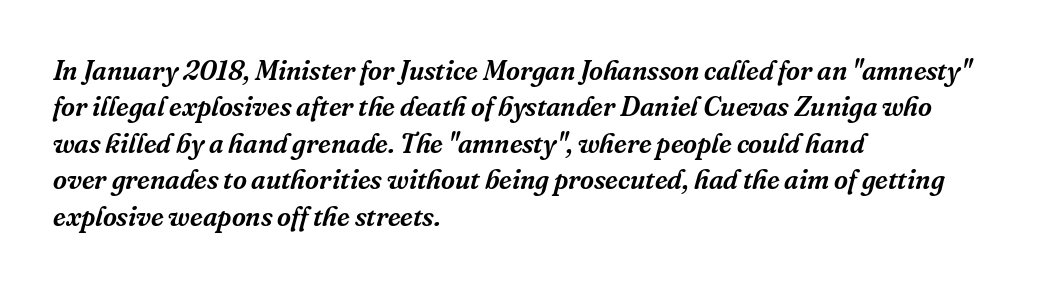
{"italic": "yes", "lean": "right", "slant_degrees": 16, "underline": "no", "align": "left", "line_spacing": "normal", "line_spacing_ratio": 1.35, "letter_spacing": "normal", "letter_spacing_em": 0.0, "glyph_px": 27}
